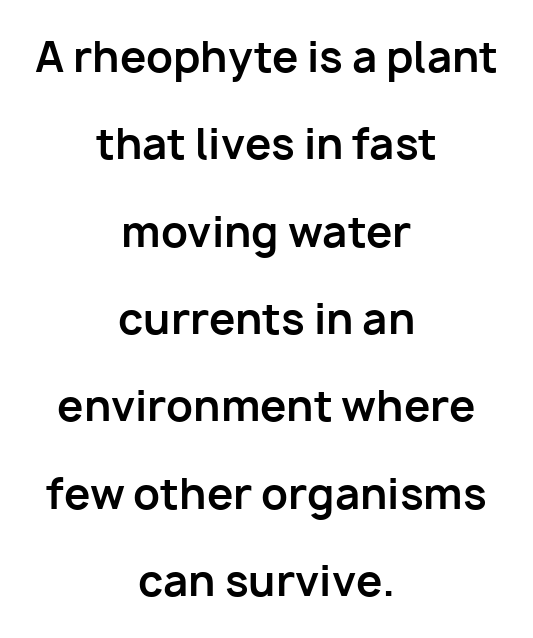
{"serif": "no", "italic": "no", "bold": "yes", "weight": "bold", "width": "normal", "stroke_contrast": "low", "x_height": "medium", "monospaced": "no", "underline": "no", "align": "center", "line_spacing": "loose", "line_spacing_ratio": 2.08, "letter_spacing": "normal", "letter_spacing_em": 0.0, "glyph_px": 42}
